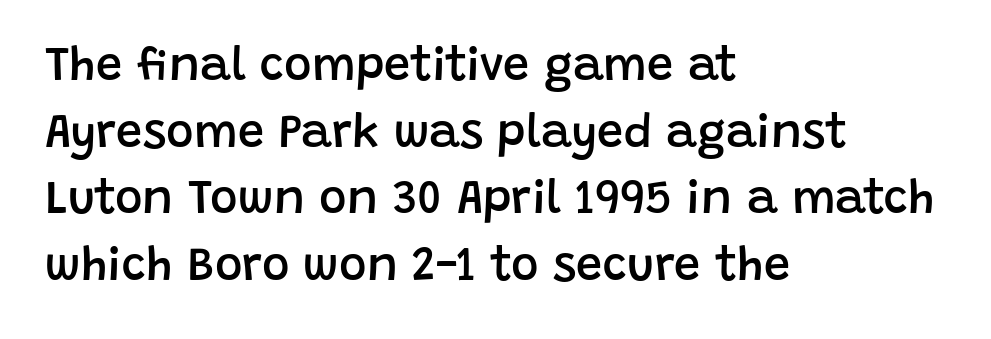
This is roman type, the default non-slanted kind. Bold? Not quite — semibold, heavier than regular but stopping short. Notice how the passage keeps a crisp vertical edge on the left only. Unlike a traditional serif, this face leaves its strokes unadorned. Words appear dense and cohesive because spacing is normal. Here the designer chose a conventional face with non-uniform glyph widths.
